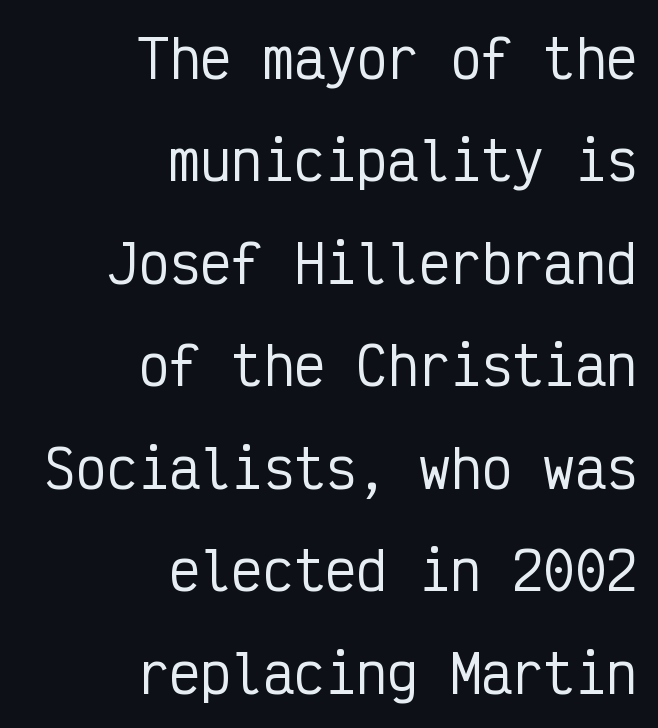
All the whitespace from short lines collects on the left. The glyphs in this specimen are sans serif. One glance says open: line gaps are wider than usual. Has an underline been added? It has not.
